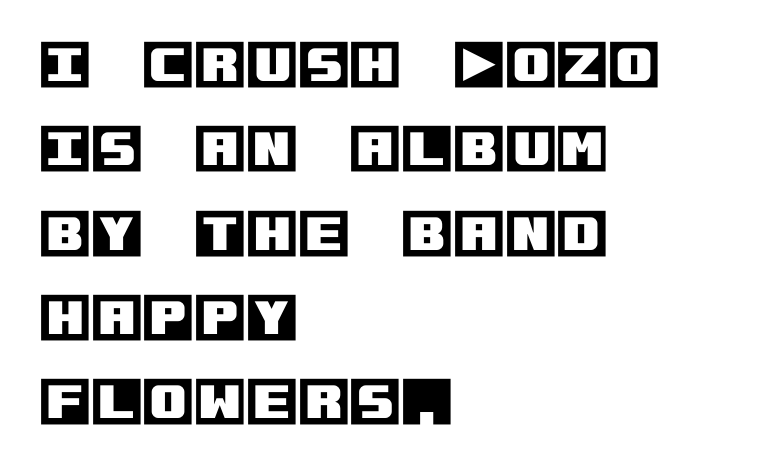
The strip under each line holds only bare page. The typesetter chose a ragged-right arrangement here. Interline gaps are of average width in this sample. Is there any slant? The stems are plumb. This rendering leaves character spacing at its baseline value.
